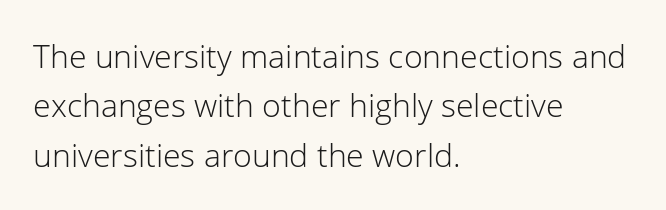
The image shows 32 px light sans-serif type, upright; set left-aligned, normal line spacing (1.54x), normal letter spacing, not underlined; low stroke contrast and a medium x-height.
